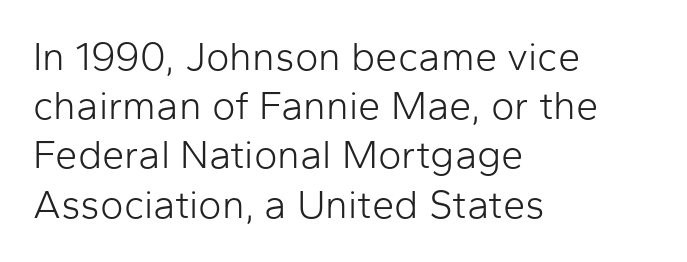
Q: Is the text bold? A: No.
Q: Is the text italic (slanted)? A: No, it is upright.
Q: Is the typeface a serif or a sans-serif typeface? A: Sans-serif.
Q: Is the text underlined? A: No.
Q: How is the paragraph aligned? A: Left-aligned.
Q: Is the spacing between letters normal or unusually wide? A: Normal.
Q: Width (condensed, normal, or wide)? A: Normal.
Q: Stroke contrast? A: Low.
Q: x-height? A: Medium.
Q: Monospaced? A: No.
